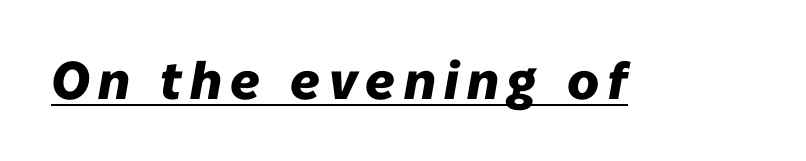
Q: Is the text bold? A: Yes.
Q: Is the text italic (slanted)? A: Yes, it leans right by about 10 degrees.
Q: Is the text underlined? A: Yes.
Q: Width (condensed, normal, or wide)? A: Normal.
Q: Stroke contrast? A: Low.
Q: x-height? A: Medium.
Q: Monospaced? A: No.
